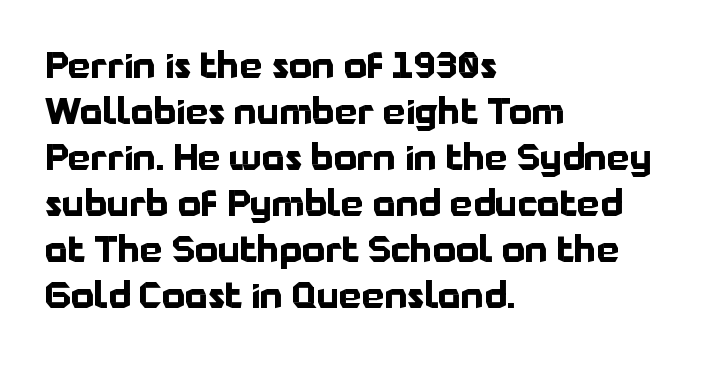
Observe the absence of serifs on each vertical stroke in this sample. Is this a fixed-width face? No — the glyphs have proportional, varying widths. The space beneath each line is pristine and unruled. Nope, not italic — everything's standing straight. Honestly, the row spacing looks completely unremarkable.
